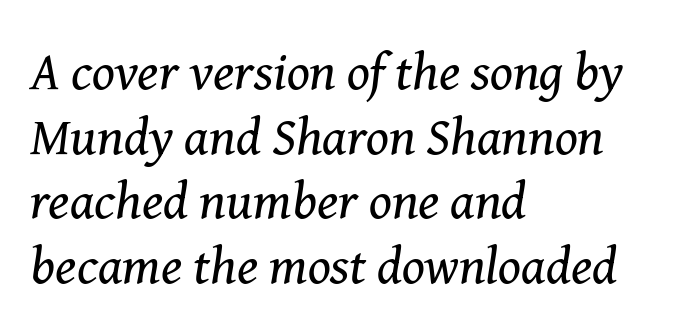
{"serif": "yes", "italic": "yes", "lean": "right", "slant_degrees": 8, "bold": "no", "weight": "regular", "width": "normal", "stroke_contrast": "medium", "x_height": "medium", "monospaced": "no", "underline": "no", "align": "left", "line_spacing_ratio": 1.22, "letter_spacing": "normal", "letter_spacing_em": 0.0, "glyph_px": 53}
